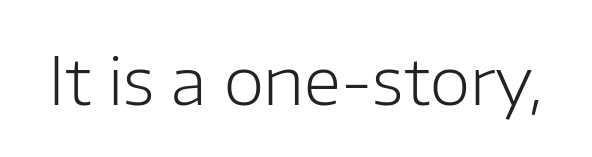
The image shows 66 px light sans-serif type, upright; set normal letter spacing, not underlined; low stroke contrast and a medium x-height.
